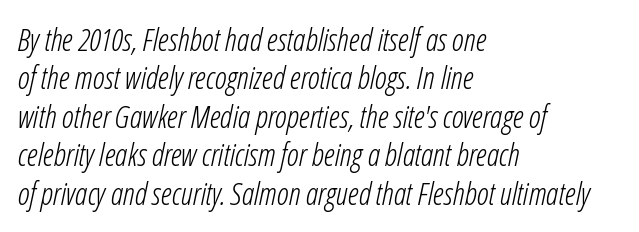
Q: Is the text bold? A: No.
Q: Is the text italic (slanted)? A: Yes, it leans right by about 12 degrees.
Q: Is the text underlined? A: No.
Q: How is the paragraph aligned? A: Left-aligned.
Q: Is the spacing between letters normal or unusually wide? A: Normal.
Q: Width (condensed, normal, or wide)? A: Condensed.
Q: Stroke contrast? A: Low.
Q: x-height? A: Medium.
Q: Monospaced? A: No.
